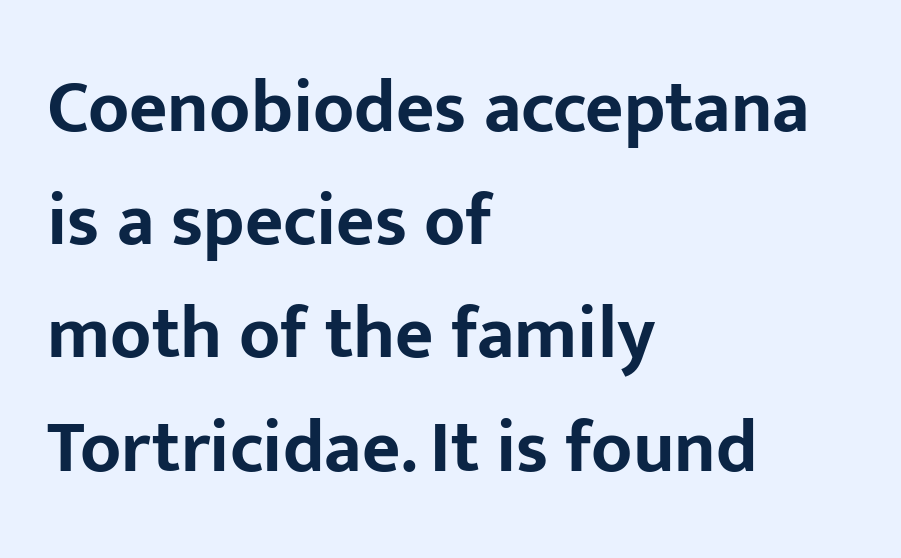
{"serif": "no", "italic": "no", "bold": "yes", "weight": "bold", "width": "normal", "stroke_contrast": "low", "x_height": "medium", "monospaced": "no", "underline": "no", "align": "left", "line_spacing": "normal", "line_spacing_ratio": 1.53, "letter_spacing": "normal", "letter_spacing_em": 0.0, "glyph_px": 74}
